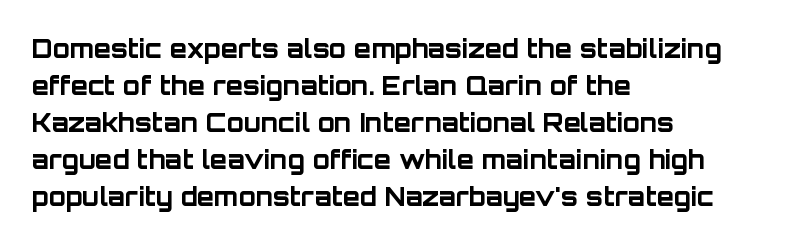
Q: Is the text bold? A: Yes.
Q: Is the text italic (slanted)? A: No, it is upright.
Q: Is the text underlined? A: No.
Q: How is the paragraph aligned? A: Left-aligned.
Q: Is the spacing between letters normal or unusually wide? A: Normal.
Q: Is the spacing between lines tight, normal or loose? A: Normal.
